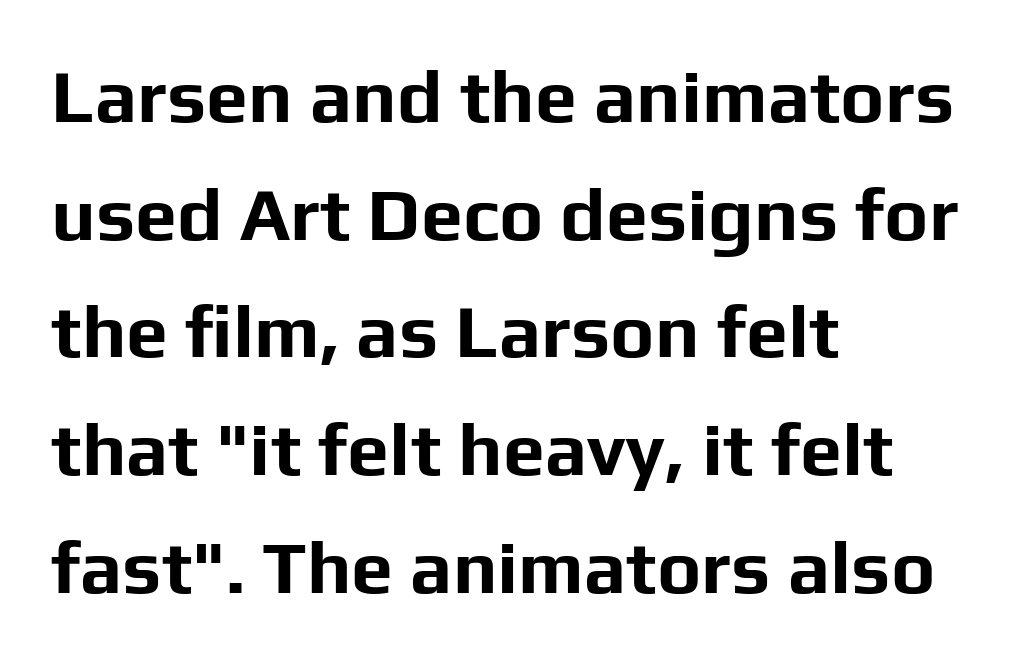
The image shows 75 px bold sans-serif type, upright; set left-aligned, normal line spacing (1.57x), normal letter spacing, not underlined; low stroke contrast and a medium x-height.
